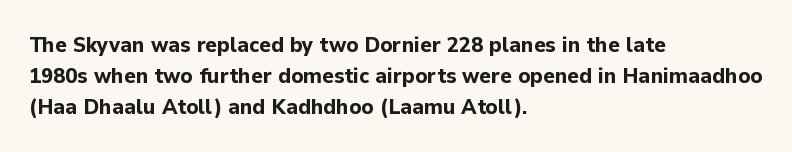
Q: Is the text bold? A: Yes.
Q: Is the text italic (slanted)? A: No, it is upright.
Q: Is the text underlined? A: No.
Q: How is the paragraph aligned? A: Left-aligned.
Q: Is the spacing between letters normal or unusually wide? A: Normal.
Q: Is the spacing between lines tight, normal or loose? A: Normal.
